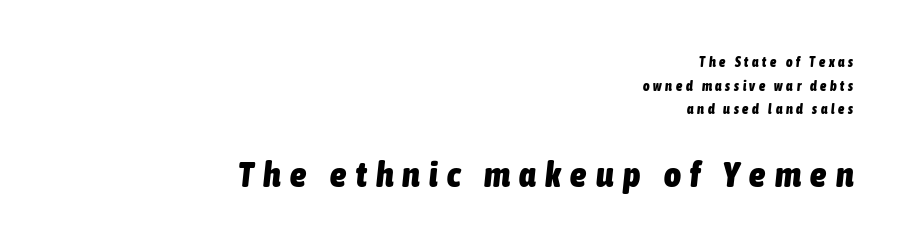
{"italic": "yes", "lean": "right", "slant_degrees": 6, "bold": "yes", "weight": "heavy", "width": "condensed", "stroke_contrast": "low", "x_height": "medium", "monospaced": "no", "underline": "no", "align": "right", "line_spacing": "normal", "line_spacing_ratio": 1.69, "letter_spacing": "wide", "letter_spacing_em": 0.26, "larger_block": "second", "size_ratio": 2.57, "glyph_px": 36}
